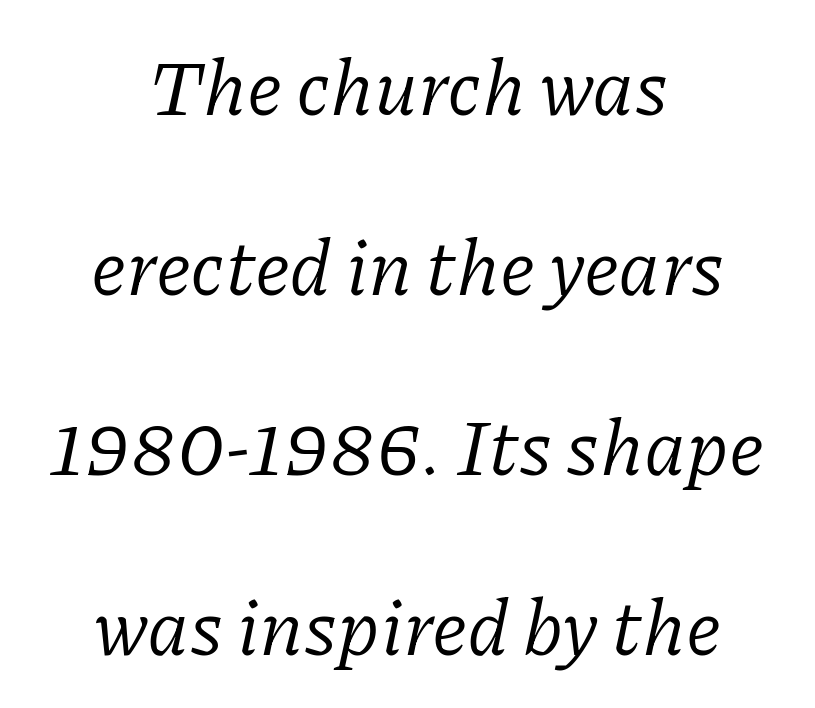
The image shows 79 px regular-weight serif type, italic (leaning right); set centered, loose line spacing (2.28x), normal letter spacing, not underlined; low stroke contrast and a medium x-height.
